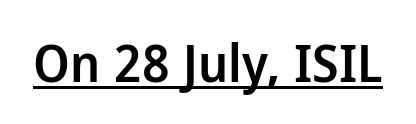
{"serif": "no", "italic": "no", "bold": "semi", "weight": "semibold", "width": "normal", "stroke_contrast": "low", "x_height": "medium", "monospaced": "no", "underline": "yes", "letter_spacing": "normal", "letter_spacing_em": 0.0, "glyph_px": 52}
